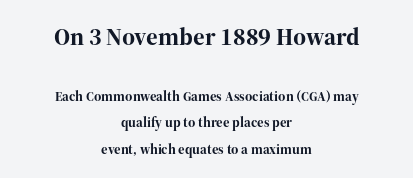
Upright lettering throughout. Compare the two chunks: the upper has the greater cap height. Teacher's note: observe the equal gaps on both sides — that is centered alignment. Tracking value appears to be zero — textbook default spacing.
